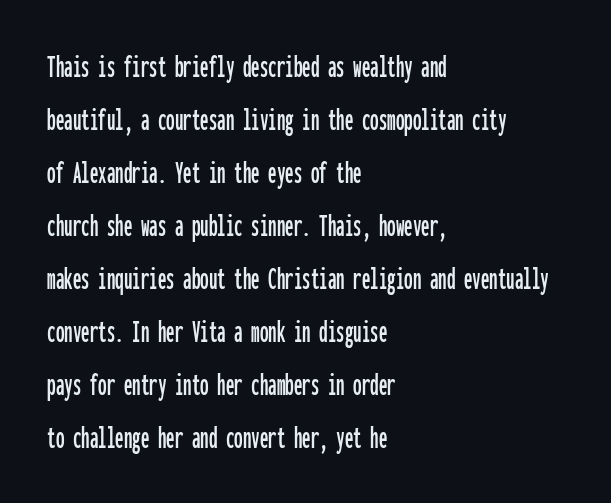
The image shows 34 px condensed sans-serif type, upright, monospaced; set left-aligned, normal line spacing (1.56x), normal letter spacing, not underlined; low stroke contrast and a medium x-height.
